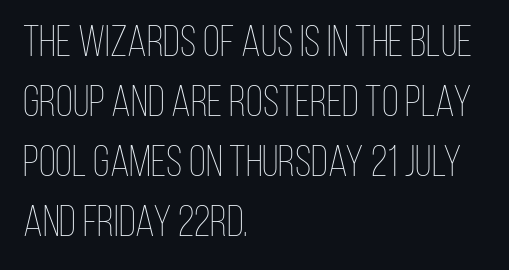
In terms of posture, this sample is upright. Does the leading feel generous? No, just average. Do the characters align in a grid? No, the font is proportional. The paragraph shown leans on its left margin.
